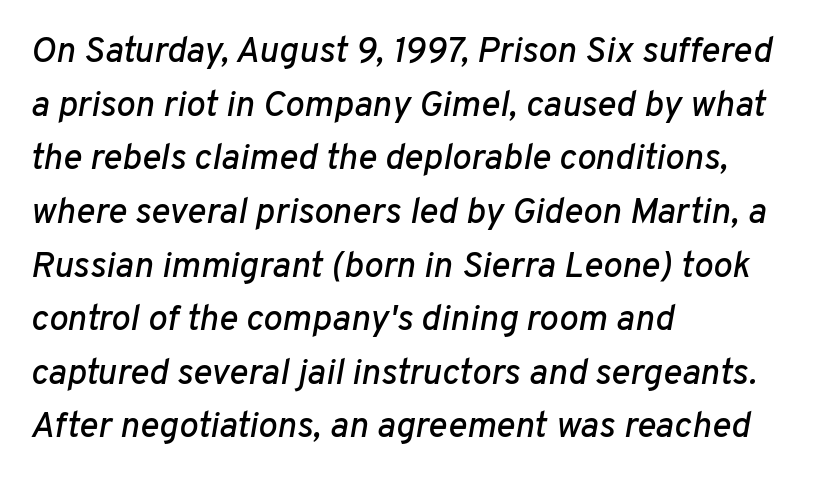
{"italic": "yes", "lean": "right", "slant_degrees": 10, "width": "normal", "stroke_contrast": "low", "x_height": "medium", "monospaced": "no", "underline": "no", "align": "left", "line_spacing": "normal", "line_spacing_ratio": 1.49, "letter_spacing": "normal", "letter_spacing_em": 0.0, "glyph_px": 36}
